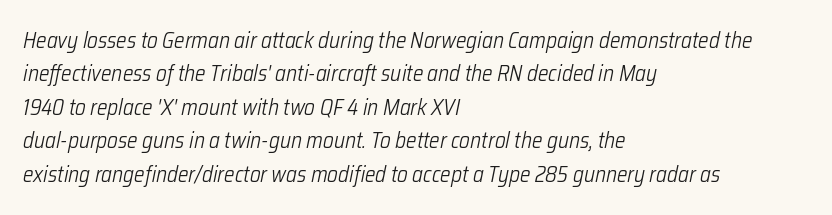
{"italic": "yes", "lean": "right", "slant_degrees": 12, "bold": "no", "underline": "no", "align": "left", "line_spacing": "normal", "line_spacing_ratio": 1.52, "letter_spacing": "normal", "letter_spacing_em": 0.0, "glyph_px": 22}
